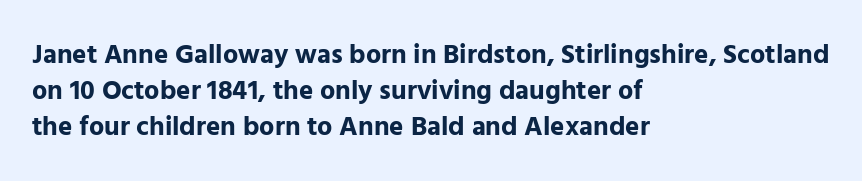
Is there much room between lines? A standard amount, neither cramped nor airy. This rendering features lettering with no underline. The typography opts for an upright posture over an oblique one. Standard letterfit; no display-style spreading of the glyphs. Line starts are locked; line ends wander. Heavy-handed strokes throughout: this text is bold.
